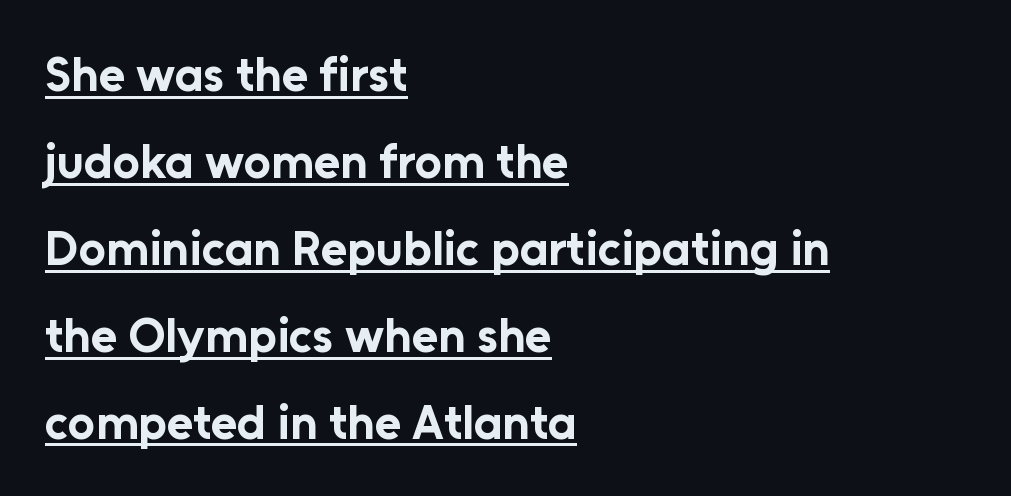
{"serif": "no", "italic": "no", "bold": "yes", "weight": "bold", "width": "normal", "stroke_contrast": "low", "x_height": "medium", "monospaced": "no", "underline": "yes", "align": "left", "line_spacing_ratio": 1.81, "letter_spacing": "normal", "letter_spacing_em": 0.0, "glyph_px": 48}
